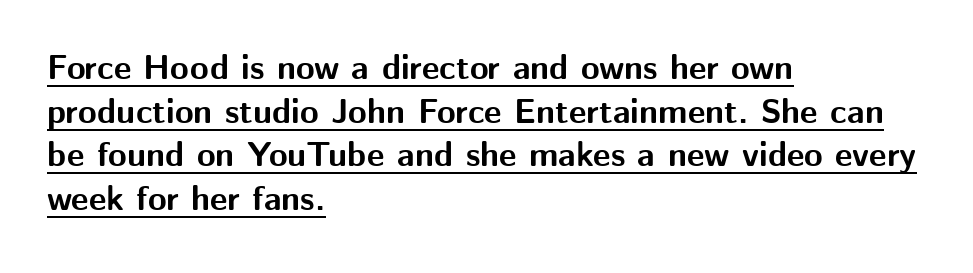
{"serif": "no", "italic": "no", "bold": "yes", "weight": "bold", "width": "normal", "stroke_contrast": "medium", "x_height": "medium", "monospaced": "no", "underline": "yes", "align": "left", "line_spacing": "normal", "line_spacing_ratio": 1.28, "letter_spacing": "normal", "letter_spacing_em": 0.0, "glyph_px": 34}
